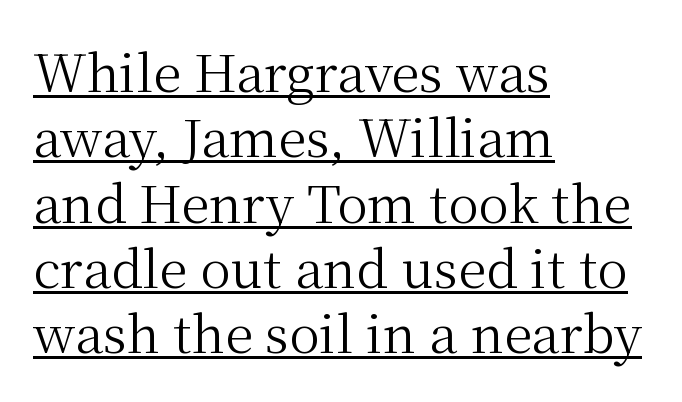
{"serif": "yes", "italic": "no", "bold": "no", "weight": "regular", "width": "normal", "stroke_contrast": "medium", "x_height": "medium", "monospaced": "no", "underline": "yes", "align": "left", "line_spacing": "normal", "line_spacing_ratio": 1.28, "letter_spacing": "normal", "letter_spacing_em": 0.0, "glyph_px": 51}
